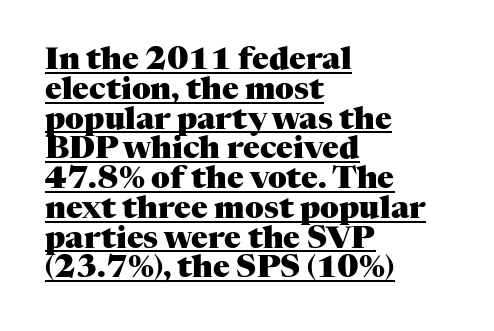
The block of text is dense from top to bottom, with scant space between rows. Like a heading marked for emphasis, these lines bear an underscore. Think of a printed novel: that variable character pitch is what you see here. Does the type have serifs? Yes, each stem ends in a small foot. A roman cut, with each character standing at attention. The strokes are fattened all the way to bold.
